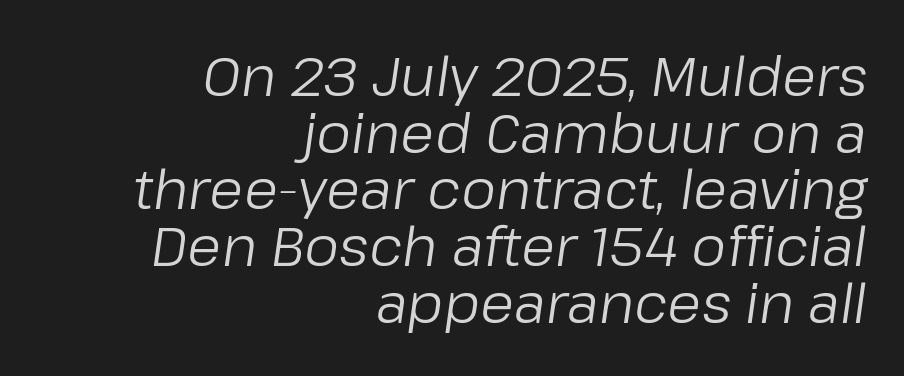
{"italic": "yes", "lean": "right", "slant_degrees": 8, "bold": "no", "weight": "regular", "width": "normal", "stroke_contrast": "low", "x_height": "medium", "monospaced": "no", "underline": "no", "align": "right", "line_spacing": "tight", "line_spacing_ratio": 1.03, "letter_spacing": "normal", "letter_spacing_em": 0.0, "glyph_px": 55}
